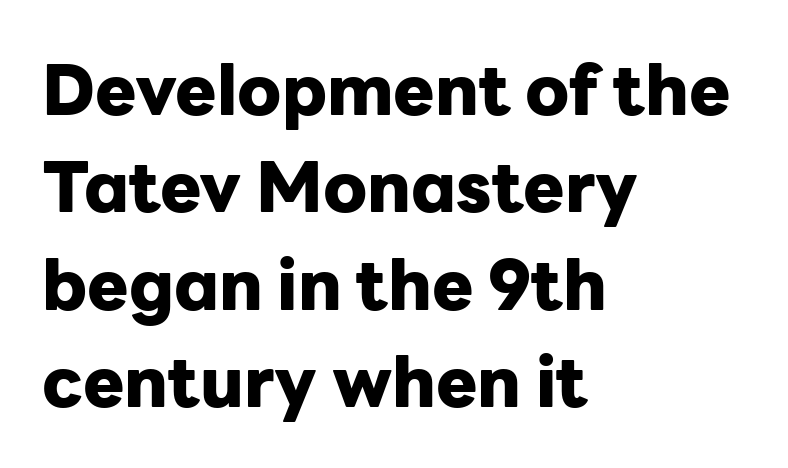
Is the type bold? Yes — the strokes are clearly thick and heavy. Each letter keeps its own natural width here, so spacing adapts to shape. In terms of leading, this rendering sits right in the middle. Alignment: flush left. Posture: upright roman. Typographically, this falls in the sans-serif category.
